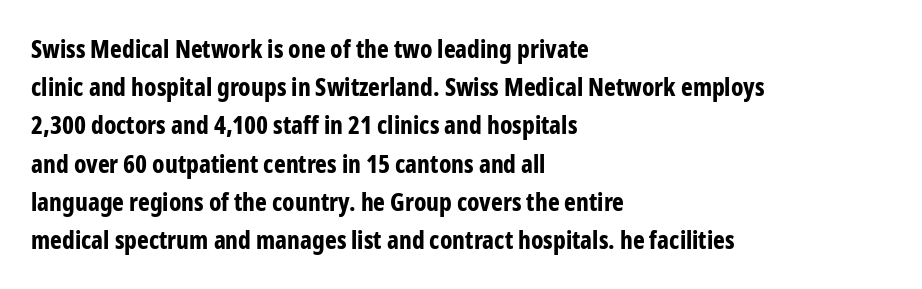
Q: Is the text bold? A: Yes.
Q: Is the text italic (slanted)? A: No, it is upright.
Q: Is the text underlined? A: No.
Q: How is the paragraph aligned? A: Left-aligned.
Q: Is the spacing between letters normal or unusually wide? A: Normal.
Q: Is the spacing between lines tight, normal or loose? A: Normal.
